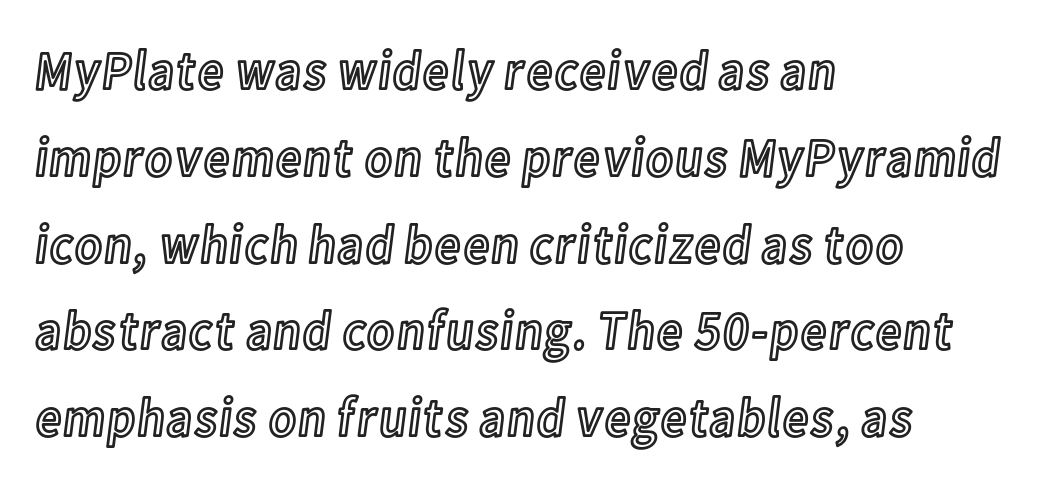
{"width": "condensed", "x_height": "medium", "monospaced": "no", "underline": "no", "align": "left", "line_spacing": "normal", "line_spacing_ratio": 1.55, "letter_spacing": "normal", "letter_spacing_em": 0.0, "glyph_px": 56}
